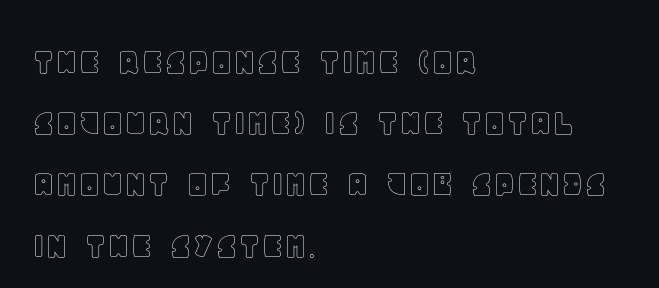
Italic? Not at all — the glyphs are vertical. Spacing verdict: proportional, widths tailored to each character. This rendering leaves character spacing at its baseline value. The specimen omits any rule beneath the text block's lines. Typeset ragged right — the left edge is the straight one.
